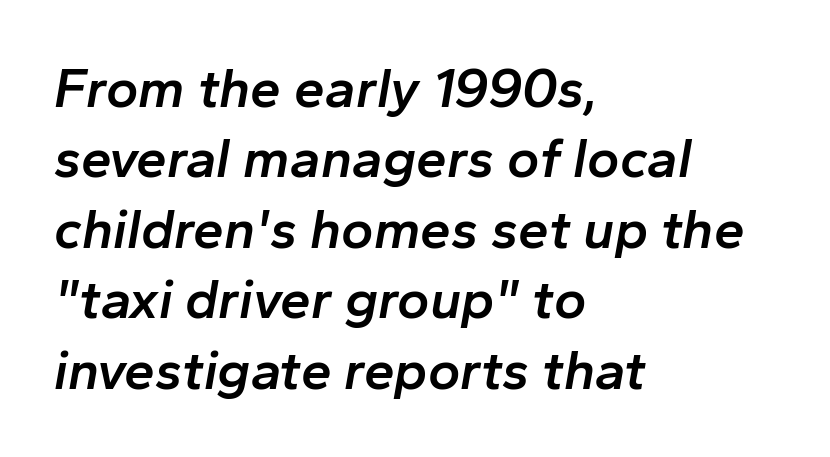
The image shows 55 px semibold type, italic (leaning right); set left-aligned, normal line spacing (1.28x), normal letter spacing, not underlined; low stroke contrast and a medium x-height.
